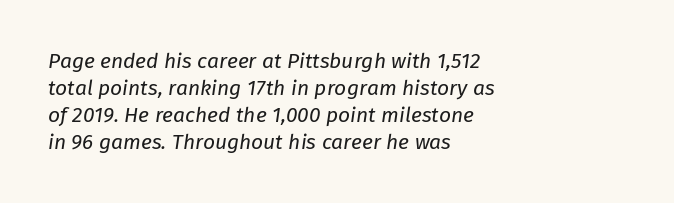
The image shows 21 px text type, italic (leaning right); set left-aligned, normal line spacing (1.28x), normal letter spacing, not underlined.
